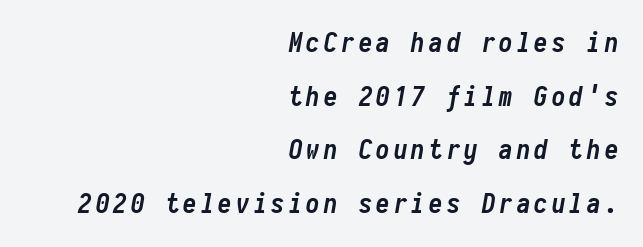
Unmarked baselines from the first word to the last. Does the weight exceed regular? Yes, all the way to bold. In CSS terms this would be text-align: right. Yep, that's italic — everything's leaning.
